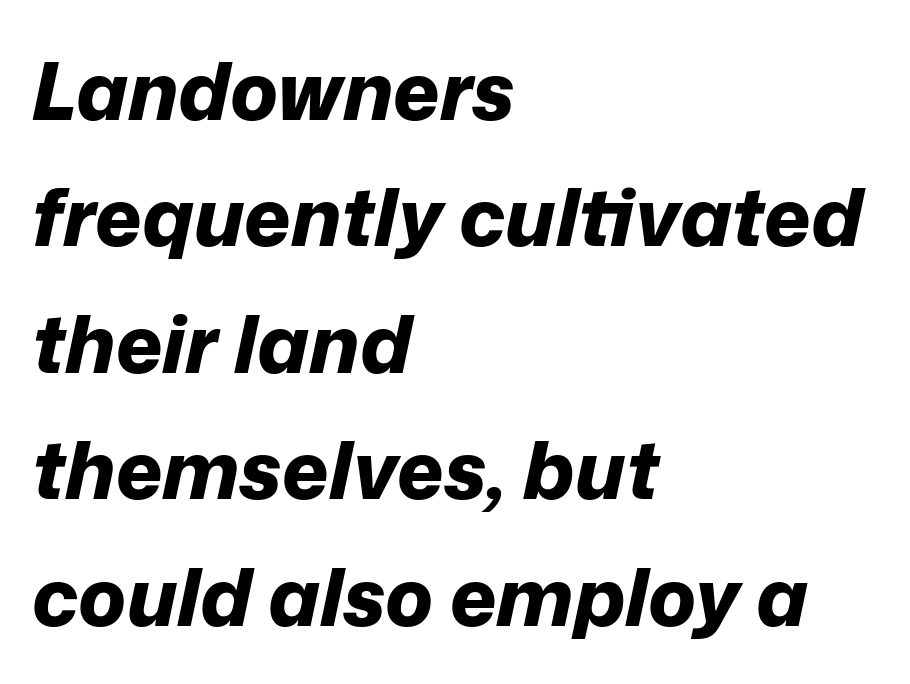
{"italic": "yes", "lean": "right", "slant_degrees": 12, "bold": "yes", "weight": "bold", "width": "normal", "stroke_contrast": "low", "x_height": "medium", "monospaced": "no", "underline": "no", "align": "left", "line_spacing": "normal", "line_spacing_ratio": 1.58, "letter_spacing": "normal", "letter_spacing_em": 0.0, "glyph_px": 80}
